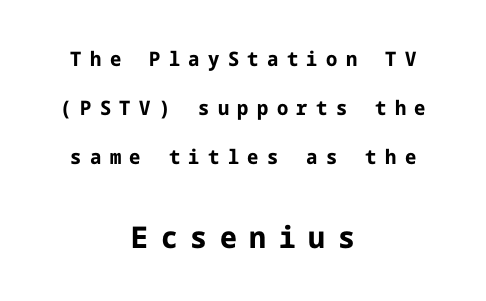
{"serif": "no", "italic": "no", "bold": "yes", "weight": "bold", "width": "normal", "stroke_contrast": "low", "x_height": "medium", "underline": "no", "align": "center", "line_spacing": "loose", "line_spacing_ratio": 2.45, "letter_spacing": "wide", "letter_spacing_em": 0.42, "larger_block": "second", "size_ratio": 1.5, "glyph_px": 30}
